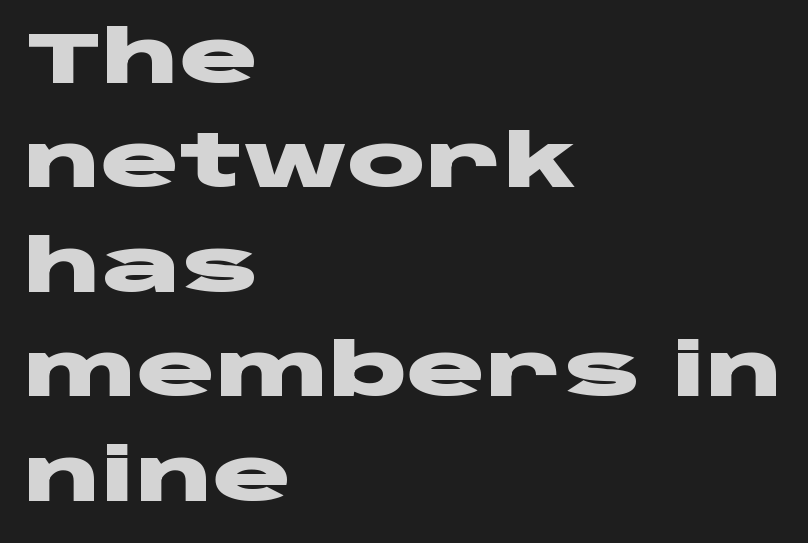
The letterforms sit shoulder to shoulder at normal distance. The passage shown stacks its lines at a standard gap. Does the weight exceed regular? Yes, all the way to bold. To sum up the face: it is a sans, with no serifs.
